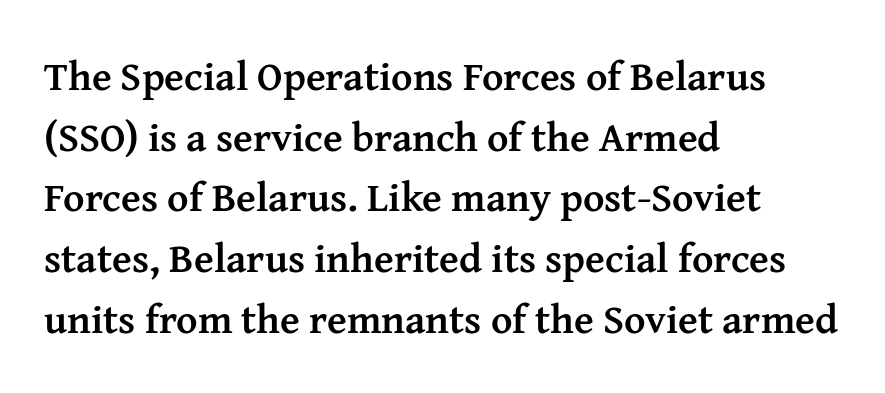
Q: Is the text bold? A: Yes.
Q: Is the text italic (slanted)? A: No, it is upright.
Q: Is the typeface a serif or a sans-serif typeface? A: Serif.
Q: Is the text underlined? A: No.
Q: How is the paragraph aligned? A: Left-aligned.
Q: Is the spacing between letters normal or unusually wide? A: Normal.
Q: Is the spacing between lines tight, normal or loose? A: Normal.
Q: Width (condensed, normal, or wide)? A: Normal.
Q: Stroke contrast? A: Medium.
Q: x-height? A: Medium.
Q: Monospaced? A: No.
